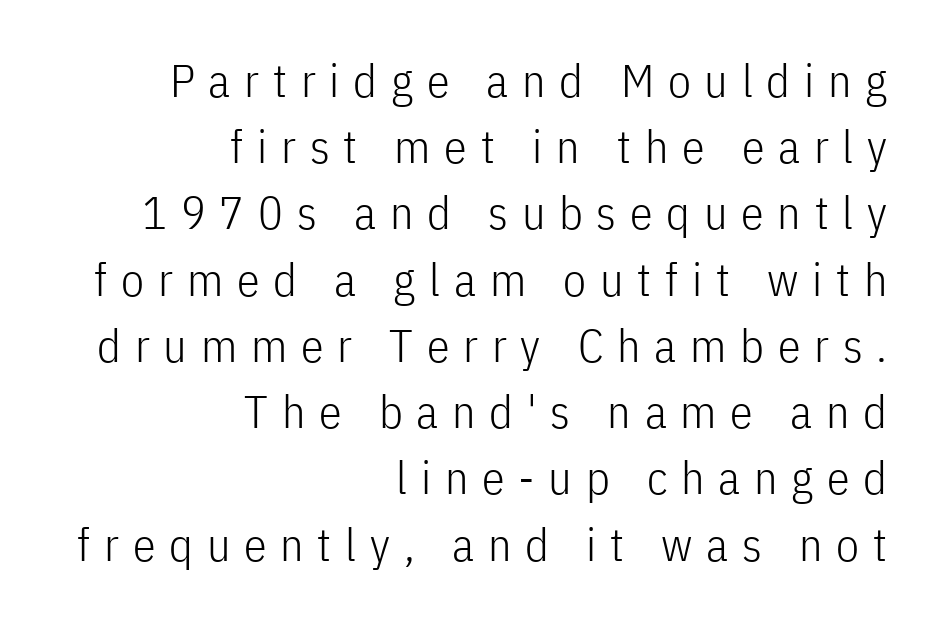
{"serif": "no", "italic": "no", "bold": "no", "weight": "light", "width": "condensed", "stroke_contrast": "low", "x_height": "medium", "monospaced": "no", "underline": "no", "align": "right", "line_spacing": "normal", "line_spacing_ratio": 1.44, "letter_spacing": "wide", "letter_spacing_em": 0.3, "glyph_px": 46}
